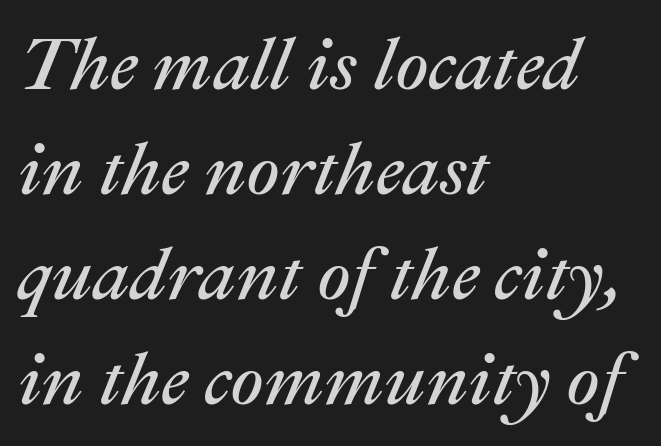
Q: Is the text bold? A: No.
Q: Is the text italic (slanted)? A: Yes, it leans right by about 22 degrees.
Q: Is the text underlined? A: No.
Q: How is the paragraph aligned? A: Left-aligned.
Q: Is the spacing between letters normal or unusually wide? A: Normal.
Q: Is the spacing between lines tight, normal or loose? A: Normal.
Q: Width (condensed, normal, or wide)? A: Normal.
Q: Stroke contrast? A: Medium.
Q: x-height? A: Medium.
Q: Monospaced? A: No.
